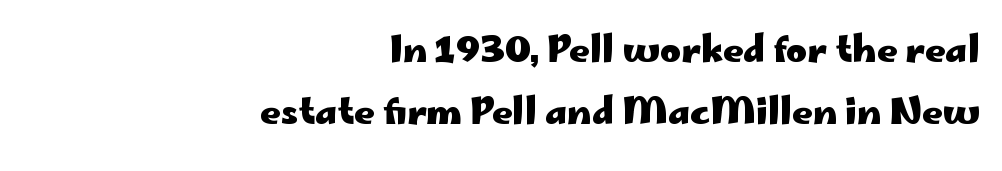
{"serif": "no", "italic": "no", "bold": "yes", "weight": "heavy", "width": "wide", "stroke_contrast": "low", "x_height": "small", "monospaced": "no", "underline": "no", "align": "right", "line_spacing_ratio": 1.73, "letter_spacing": "normal", "letter_spacing_em": 0.0, "glyph_px": 36}
